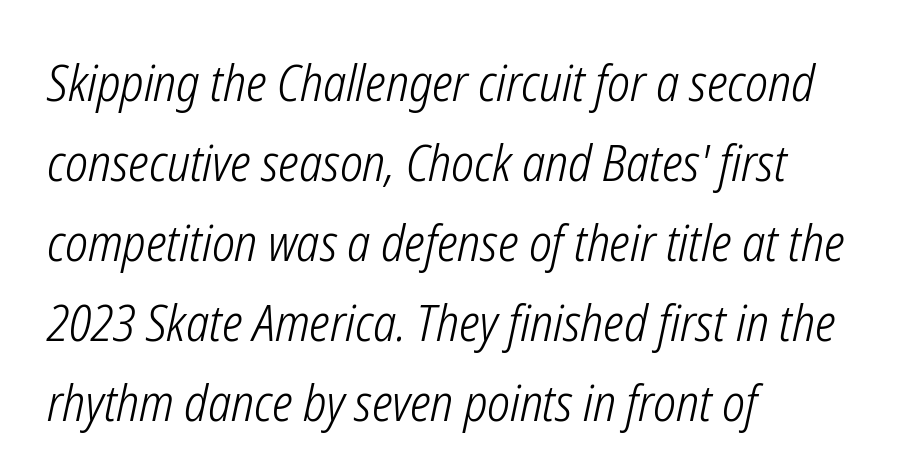
{"italic": "yes", "lean": "right", "slant_degrees": 12, "bold": "no", "weight": "light", "width": "condensed", "stroke_contrast": "low", "x_height": "medium", "monospaced": "no", "underline": "no", "align": "left", "line_spacing": "normal", "line_spacing_ratio": 1.6, "letter_spacing": "normal", "letter_spacing_em": 0.0, "glyph_px": 50}
